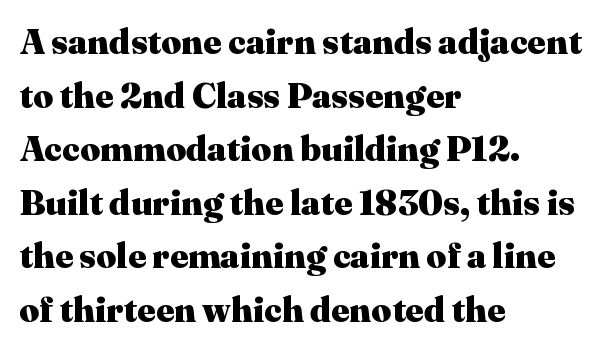
{"serif": "yes", "italic": "no", "bold": "yes", "weight": "heavy", "width": "normal", "stroke_contrast": "medium", "x_height": "medium", "monospaced": "no", "underline": "no", "align": "left", "line_spacing": "normal", "line_spacing_ratio": 1.53, "letter_spacing": "normal", "letter_spacing_em": 0.0, "glyph_px": 35}
